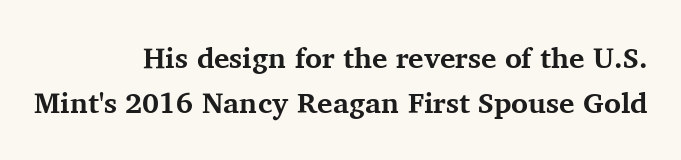
Q: Is the text bold? A: Yes.
Q: Is the text italic (slanted)? A: No, it is upright.
Q: Is the typeface a serif or a sans-serif typeface? A: Serif.
Q: Is the text underlined? A: No.
Q: How is the paragraph aligned? A: Right-aligned.
Q: Is the spacing between letters normal or unusually wide? A: Normal.
Q: Is the spacing between lines tight, normal or loose? A: Normal.
Q: Width (condensed, normal, or wide)? A: Normal.
Q: Stroke contrast? A: Medium.
Q: x-height? A: Medium.
Q: Monospaced? A: No.
